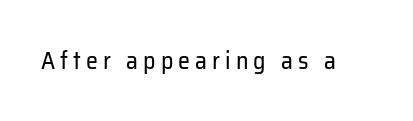
Q: Is the text bold? A: No.
Q: Is the text italic (slanted)? A: No, it is upright.
Q: Is the text underlined? A: No.
Q: Is the spacing between letters normal or unusually wide? A: Unusually wide.
